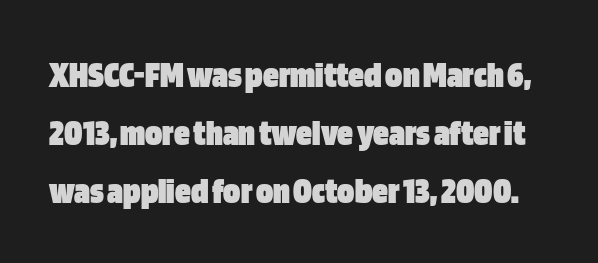
{"serif": "no", "italic": "no", "bold": "yes", "weight": "heavy", "width": "condensed", "stroke_contrast": "low", "x_height": "large", "monospaced": "no", "underline": "no", "line_spacing": "normal", "line_spacing_ratio": 1.49, "letter_spacing": "normal", "letter_spacing_em": 0.0, "glyph_px": 39}
